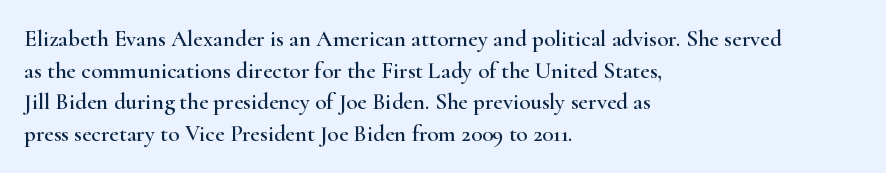
The image shows 23 px text type, upright; set left-aligned, normal line spacing (1.38x), normal letter spacing, not underlined.
